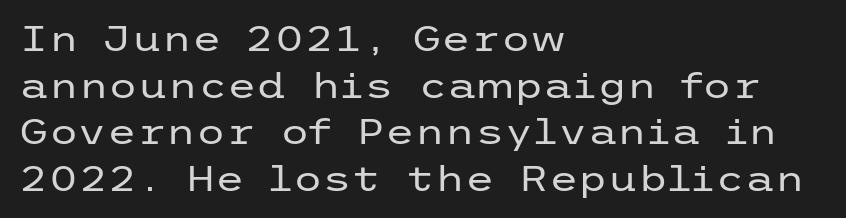
The image shows 34 px regular-weight, wide sans-serif type, upright; set left-aligned, normal line spacing (1.37x), normal letter spacing, not underlined; low stroke contrast and a medium x-height.
